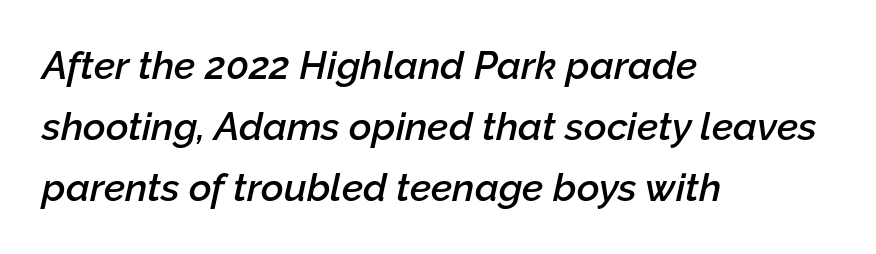
Q: Is the text bold? A: Semi-bold.
Q: Is the text italic (slanted)? A: Yes, it leans right by about 12 degrees.
Q: Is the text underlined? A: No.
Q: How is the paragraph aligned? A: Left-aligned.
Q: Is the spacing between letters normal or unusually wide? A: Normal.
Q: Is the spacing between lines tight, normal or loose? A: Normal.
Q: Width (condensed, normal, or wide)? A: Normal.
Q: Stroke contrast? A: Low.
Q: x-height? A: Medium.
Q: Monospaced? A: No.
